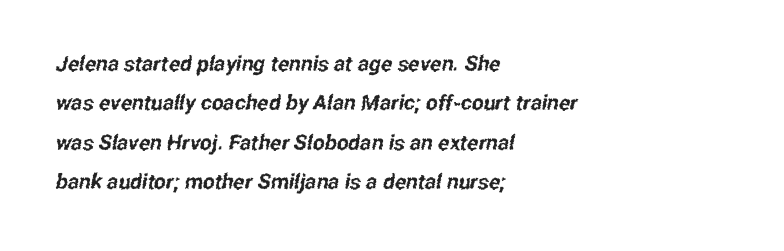
Q: Is the text underlined? A: No.
Q: How is the paragraph aligned? A: Left-aligned.
Q: Is the spacing between letters normal or unusually wide? A: Normal.
